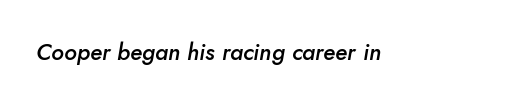
The image shows 23 px text type, italic (leaning right); set normal letter spacing, not underlined.
